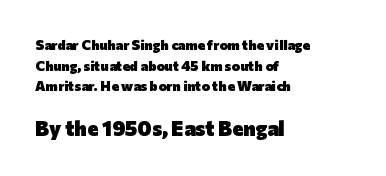
The image shows 21 px bold type, upright; set left-aligned, normal line spacing (1.47x), normal letter spacing, not underlined; the second (bottom) block is 1.5x larger.
